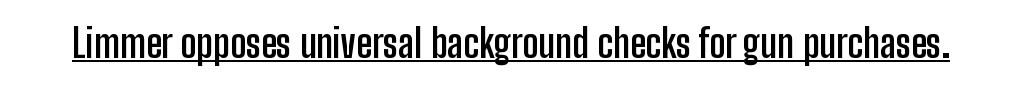
{"serif": "no", "italic": "no", "bold": "yes", "weight": "semibold", "width": "condensed", "stroke_contrast": "low", "x_height": "medium", "monospaced": "no", "underline": "yes", "letter_spacing": "normal", "letter_spacing_em": 0.0, "glyph_px": 39}
